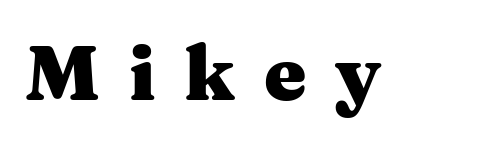
The image shows 76 px heavy, wide serif type, upright; set unusually wide letter spacing (+0.38 em), not underlined; medium stroke contrast and a medium x-height.
